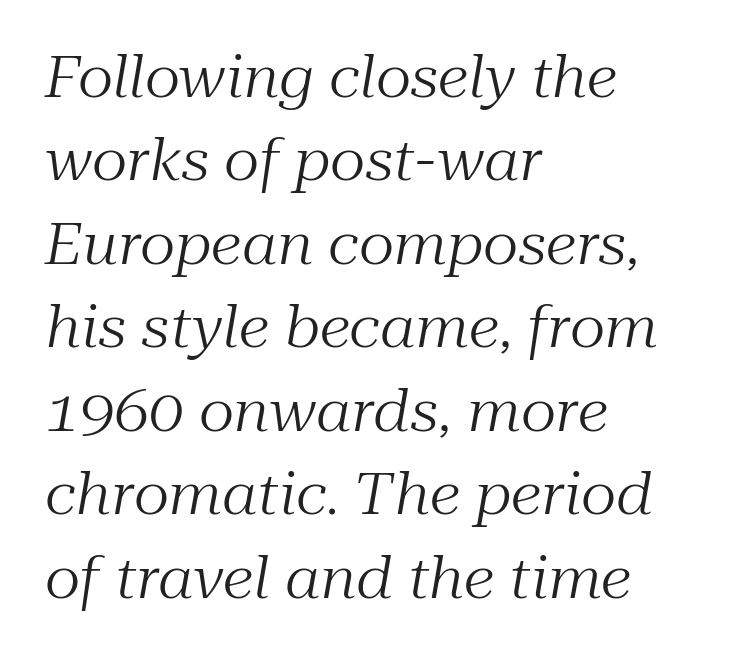
Q: Is the text bold? A: No.
Q: Is the text italic (slanted)? A: Yes, it leans right by about 10 degrees.
Q: Is the typeface a serif or a sans-serif typeface? A: Serif.
Q: Is the text underlined? A: No.
Q: How is the paragraph aligned? A: Left-aligned.
Q: Is the spacing between letters normal or unusually wide? A: Normal.
Q: Is the spacing between lines tight, normal or loose? A: Normal.
Q: Width (condensed, normal, or wide)? A: Normal.
Q: Stroke contrast? A: Medium.
Q: x-height? A: Medium.
Q: Monospaced? A: No.
